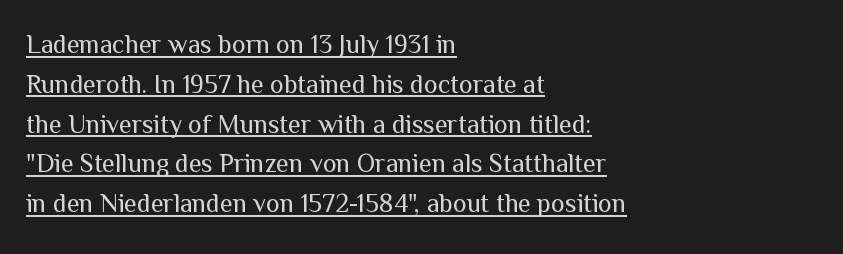
Q: Is the text bold? A: No.
Q: Is the text italic (slanted)? A: No, it is upright.
Q: Is the text underlined? A: Yes.
Q: How is the paragraph aligned? A: Left-aligned.
Q: Is the spacing between letters normal or unusually wide? A: Normal.
Q: Is the spacing between lines tight, normal or loose? A: Normal.
